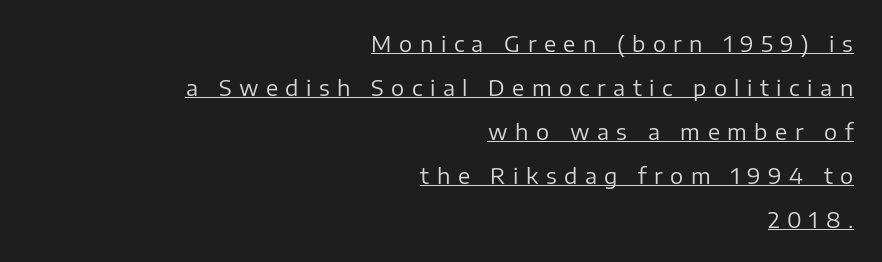
Q: Is the text bold? A: No.
Q: Is the text italic (slanted)? A: No, it is upright.
Q: Is the text underlined? A: Yes.
Q: How is the paragraph aligned? A: Right-aligned.
Q: Is the spacing between letters normal or unusually wide? A: Unusually wide.
Q: Is the spacing between lines tight, normal or loose? A: Loose.
